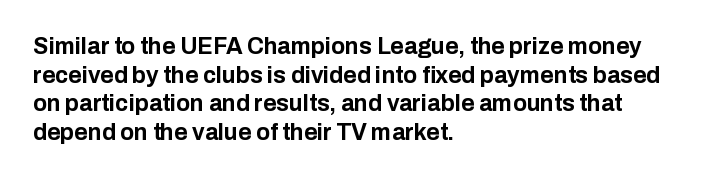
The image shows 23 px bold type, upright; set left-aligned, line spacing 1.24x, normal letter spacing, not underlined.
